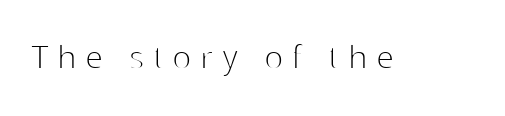
Q: Is the text bold? A: No.
Q: Is the text italic (slanted)? A: No, it is upright.
Q: Is the typeface a serif or a sans-serif typeface? A: Sans-serif.
Q: Is the text underlined? A: No.
Q: Is the spacing between letters normal or unusually wide? A: Unusually wide.
Q: Width (condensed, normal, or wide)? A: Normal.
Q: Stroke contrast? A: High.
Q: x-height? A: Medium.
Q: Monospaced? A: No.
